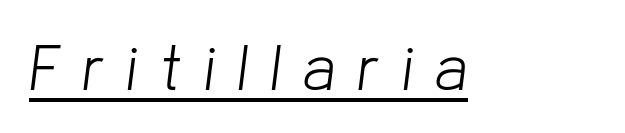
The font is comparable to plain body text, perhaps lighter. Character widths vary here, with narrow letters taking less room than wide ones. In terms of letterspacing, this is a distinctly airy, spread setting. The typography opts for an oblique posture over an upright one. A typographer would call this underscored text.
